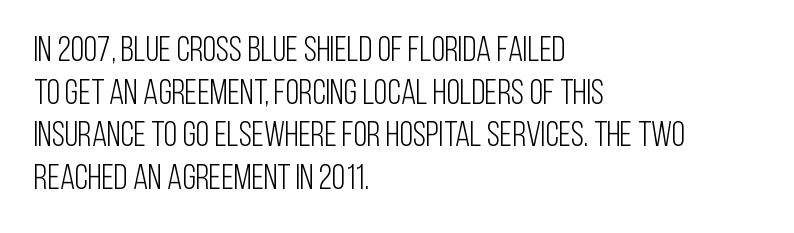
The image shows 35 px light, condensed sans-serif type, upright; set left-aligned, line spacing 1.22x, normal letter spacing, not underlined; low stroke contrast and a large x-height.
